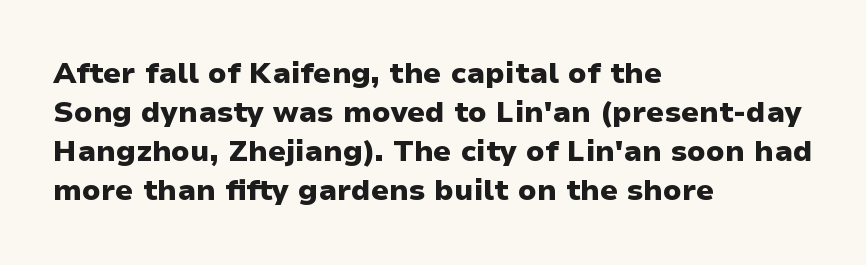
Q: Is the text bold? A: Yes.
Q: Is the text italic (slanted)? A: No, it is upright.
Q: Is the typeface a serif or a sans-serif typeface? A: Sans-serif.
Q: Is the text underlined? A: No.
Q: How is the paragraph aligned? A: Left-aligned.
Q: Is the spacing between letters normal or unusually wide? A: Normal.
Q: Is the spacing between lines tight, normal or loose? A: Normal.
Q: Width (condensed, normal, or wide)? A: Normal.
Q: Stroke contrast? A: Low.
Q: x-height? A: Medium.
Q: Monospaced? A: No.
